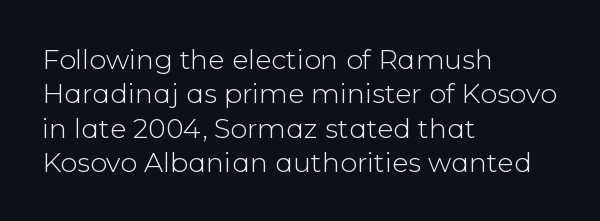
The image shows 27 px text type, upright; set left-aligned, normal line spacing (1.27x), normal letter spacing, not underlined.
